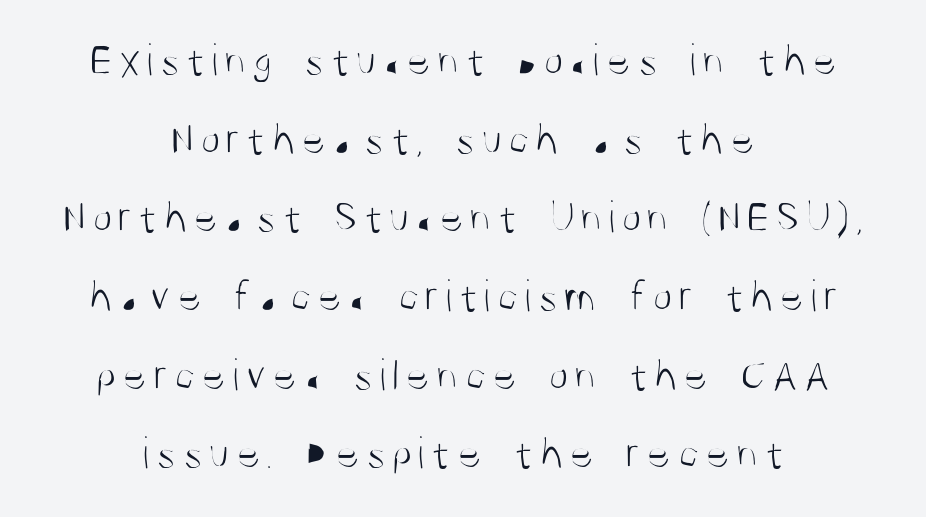
No feet cap the strokes, marking this as sans-serif type. Each letter keeps its own natural width here, so spacing adapts to shape. A light-to-regular cut is what we see here. Lines of text with bare space underneath. Caption: multi-line text, centered on the measure.
